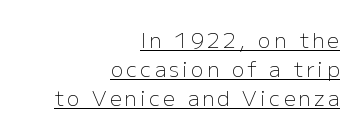
The image shows 21 px text type, upright; set right-aligned, normal line spacing (1.38x), underlined.
